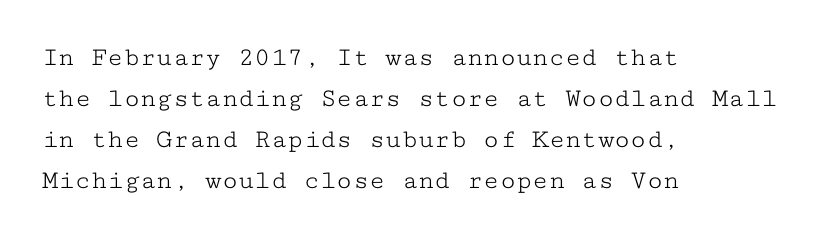
On a weight scale, this lands at 450 or below. The passage shown has conventional tracking throughout. A normal amount of white space separates one row of letters from the next. The rag falls on the right side of this text block.
